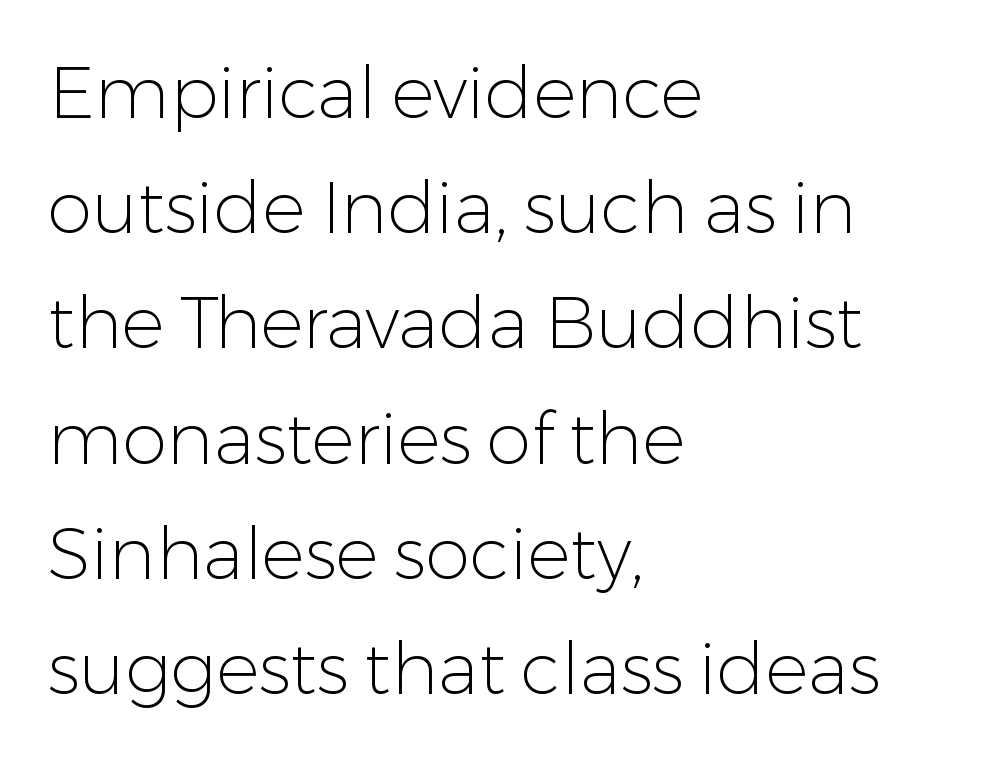
Characters remain perfectly vertical along every line. Type style note: lacks serifs. Compared with a typical body face, this is equally light or lighter still. Does the copy run flush right? No — it runs flush left. A typesetter would call this proportional, since set widths differ per character.
